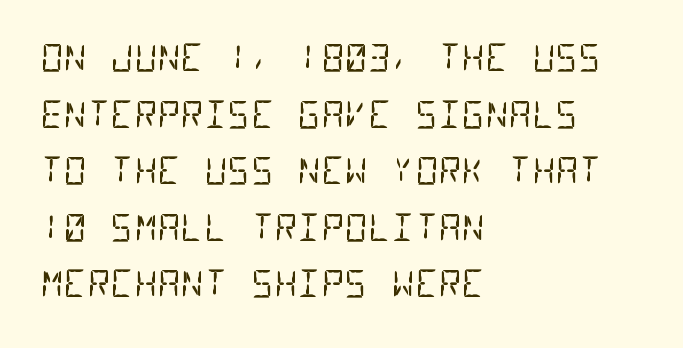
One glance says typical: line gaps are just what's usual. Weight: regular or lighter. The glyphs are unaccompanied by any horizontal stroke below them. The paragraph shown leans on its left margin. The rendering uses typewriter-style spacing with identical character cells. Nothing sits at the stroke ends, so this counts as sans-serif.
